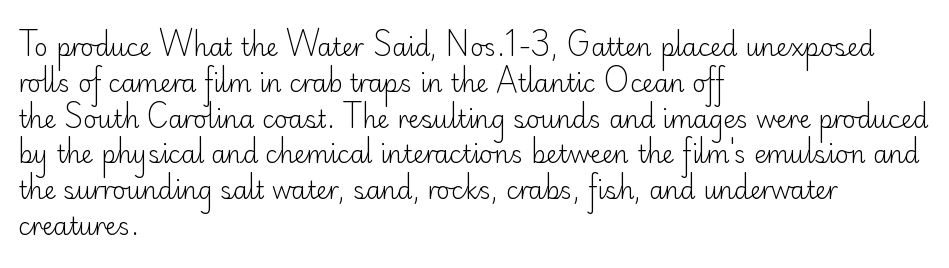
The setting favours the left margin, as ordinary paragraphs usually do. Upright lettering throughout. Letter spacing: default. No chunkiness to these letters — they're not bold.
